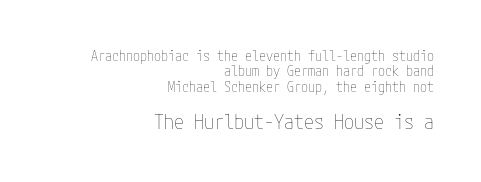
The emphasis by scale lands on block number two, below. No italicization has been applied; the sample stays upright. The designer dialed line spacing down below the default. A student would call this right alignment; a typographer would say flush right, rag left. The gap between lines stays unmarked.
